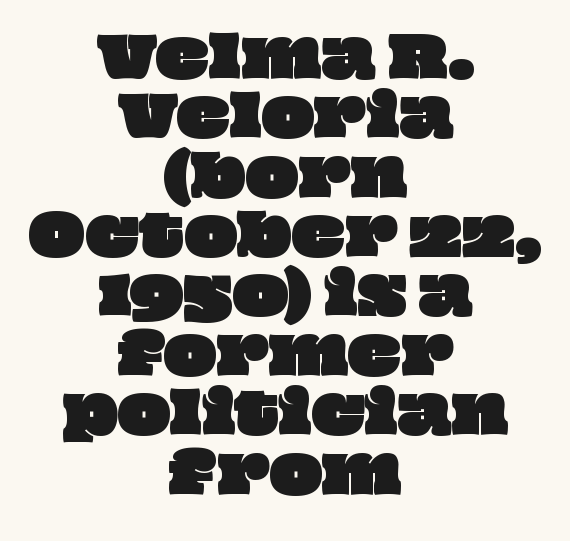
Q: Is the text underlined? A: No.
Q: How is the paragraph aligned? A: Centered.
Q: Is the spacing between letters normal or unusually wide? A: Normal.
Q: Is the spacing between lines tight, normal or loose? A: Tight.
Q: Width (condensed, normal, or wide)? A: Wide.
Q: Stroke contrast? A: Low.
Q: x-height? A: Large.
Q: Monospaced? A: No.
